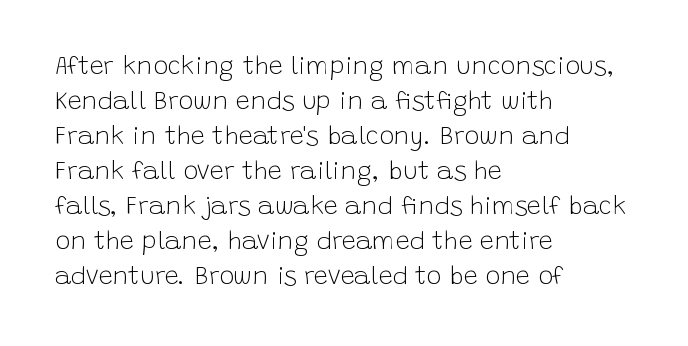
{"italic": "no", "bold": "no", "underline": "no", "align": "left", "line_spacing": "normal", "line_spacing_ratio": 1.4, "letter_spacing": "normal", "letter_spacing_em": 0.0, "glyph_px": 25}
